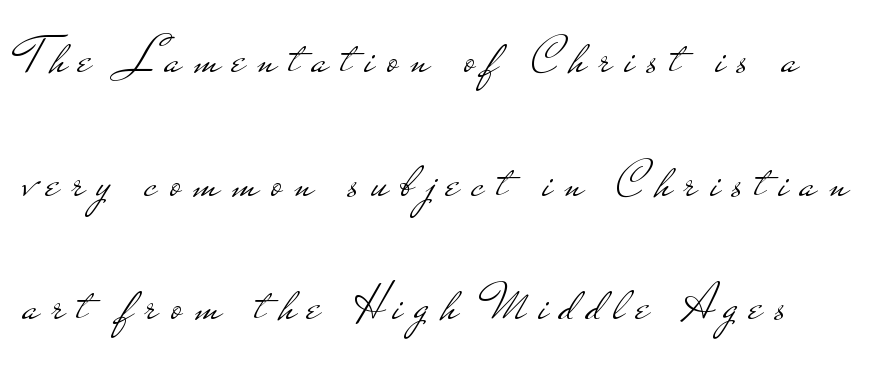
Letters have the restrained weight of plain body copy at most. Interline gaps are noticeably wide in this sample. A typesetter would call this proportional, since set widths differ per character. The font family rendered here belongs to the sans-serif group. Look at the tracking — it's clearly loosened, letters drifting apart. Letters rest on an invisible, unmarked baseline.
